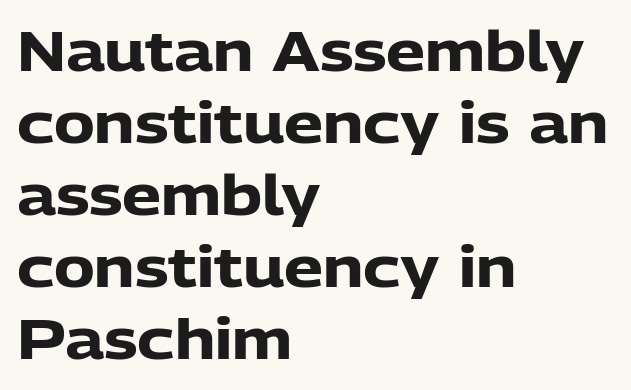
Q: Is the text bold? A: Yes.
Q: Is the text italic (slanted)? A: No, it is upright.
Q: Is the typeface a serif or a sans-serif typeface? A: Sans-serif.
Q: Is the text underlined? A: No.
Q: How is the paragraph aligned? A: Left-aligned.
Q: Is the spacing between letters normal or unusually wide? A: Normal.
Q: Is the spacing between lines tight, normal or loose? A: Normal.
Q: Width (condensed, normal, or wide)? A: Normal.
Q: Stroke contrast? A: Low.
Q: x-height? A: Medium.
Q: Monospaced? A: No.
